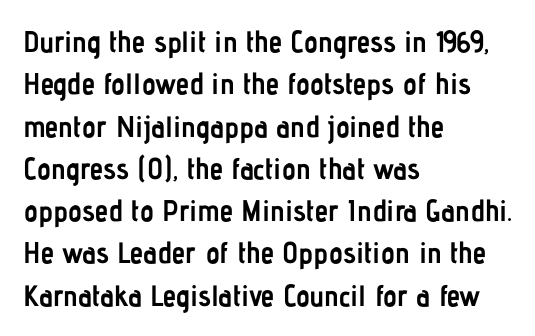
The image shows 30 px semibold, condensed sans-serif type, upright; set left-aligned, normal line spacing (1.41x), normal letter spacing, not underlined; low stroke contrast and a medium x-height.
